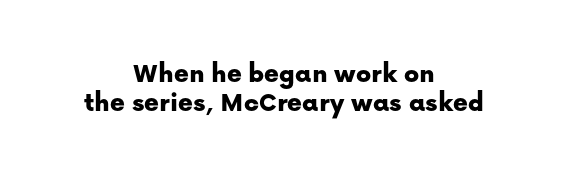
The area under the type is left untouched. The line texture is even and compact thanks to regular tracking. Layout note: lines centered. Look at the bottom of the vertical strokes: they stop flat, with no serifs. Regarding leading, the lines here are crowded together. A typesetter would call this proportional, since set widths differ per character.
